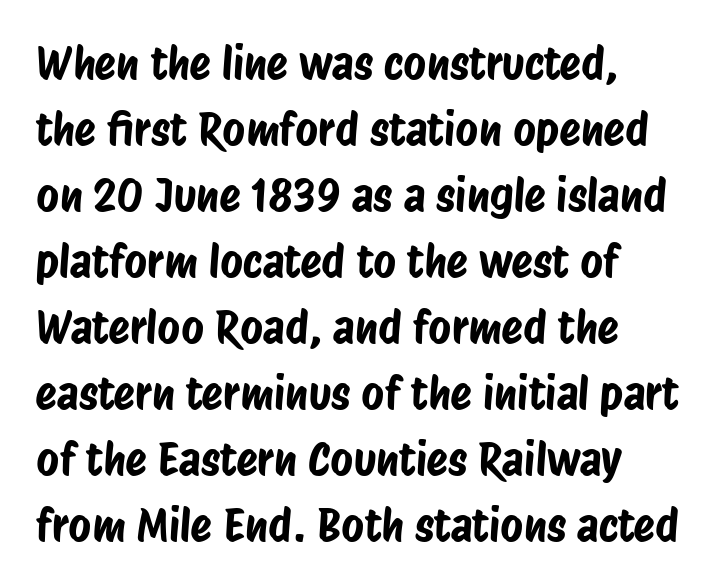
The image shows 44 px condensed sans-serif type; set normal line spacing (1.5x), normal letter spacing, not underlined; low stroke contrast and a large x-height.
